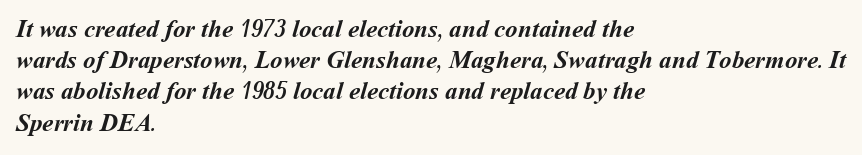
Horizontal alignment here is leftward, the default for most running prose. Rows of type keep a routine distance in the vertical direction. Bare-footed words on every line. Nothing unusual about the tracking: characters are spaced as the font intends.
